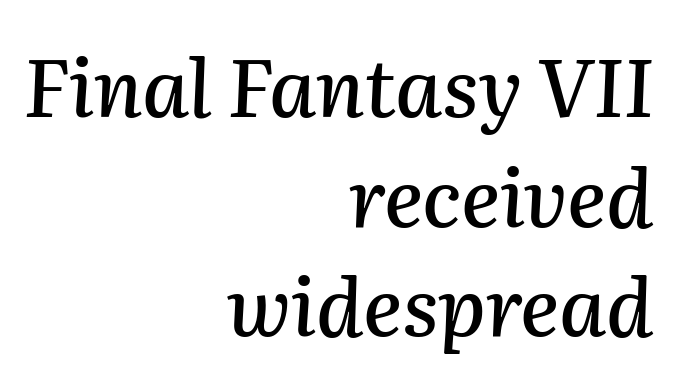
The rendering applies a slant to the glyphs. Spacing between characters is what you'd get straight out of the box. These lines are set flush right with a ragged left edge. Spacing verdict: proportional, widths tailored to each character. Notice how descenders clear the ascenders below comfortably — that's standard leading.
